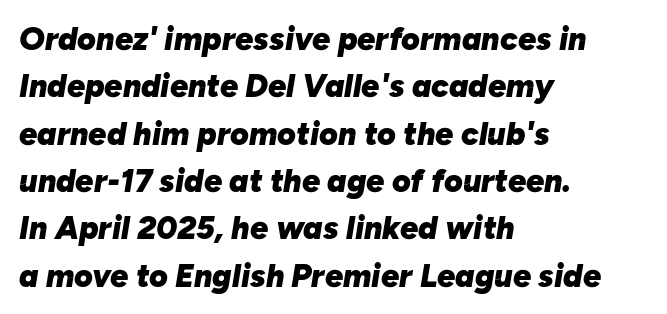
Descenders are the only things crossing below the line. The font's italic variant was chosen for this text. The letters advance in unequal steps, a hallmark of proportional type. Leftover space on each line is placed entirely after the last word.
